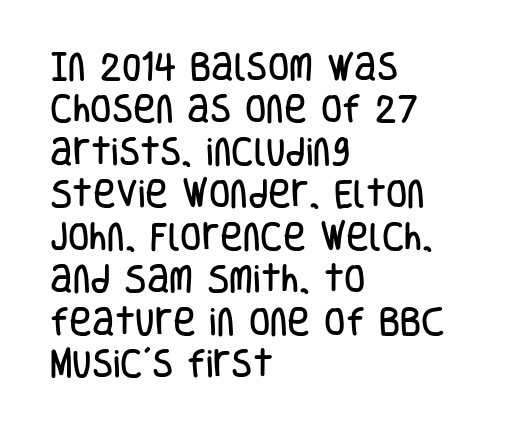
{"serif": "no", "italic": "no", "width": "condensed", "stroke_contrast": "low", "x_height": "large", "monospaced": "no", "underline": "no", "align": "left", "line_spacing": "normal", "line_spacing_ratio": 1.37, "letter_spacing": "normal", "letter_spacing_em": 0.0, "glyph_px": 31}
